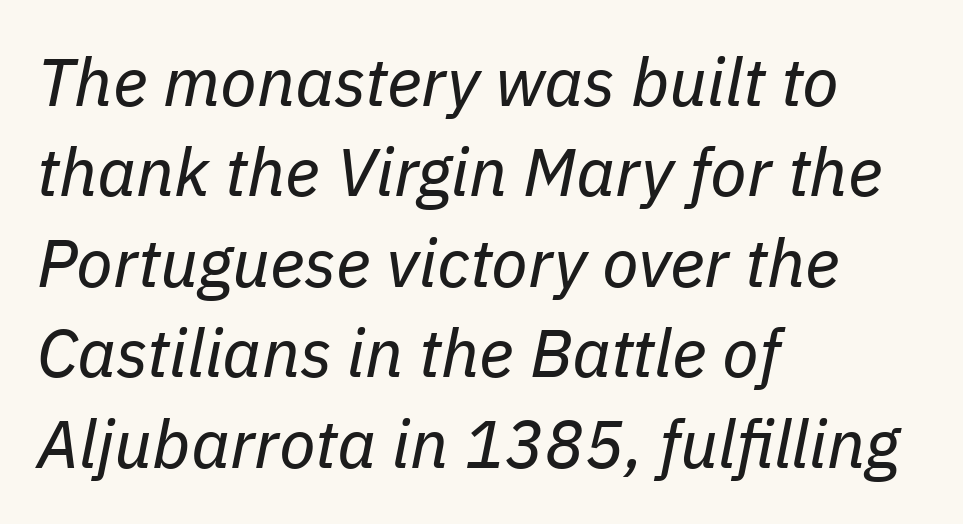
Q: Is the text bold? A: No.
Q: Is the text italic (slanted)? A: Yes, it leans right by about 11 degrees.
Q: Is the text underlined? A: No.
Q: How is the paragraph aligned? A: Left-aligned.
Q: Is the spacing between letters normal or unusually wide? A: Normal.
Q: Is the spacing between lines tight, normal or loose? A: Normal.
Q: Width (condensed, normal, or wide)? A: Normal.
Q: Stroke contrast? A: Low.
Q: x-height? A: Medium.
Q: Monospaced? A: No.
